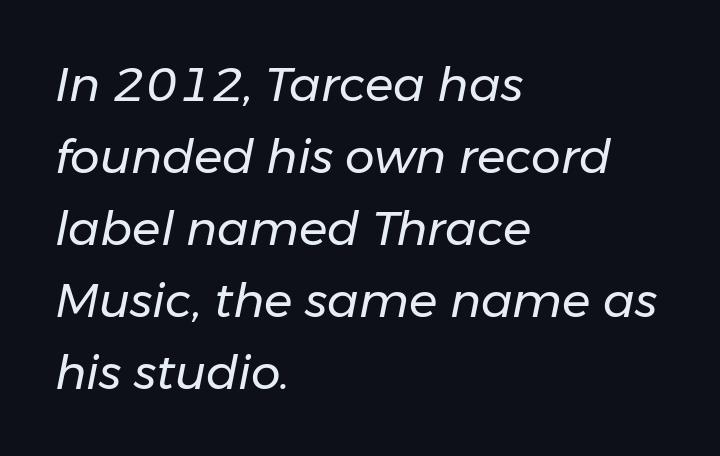
Each row of text sits above clean, open space. A typesetter would call this proportional, since set widths differ per character. The letterforms sit shoulder to shoulder at normal distance. Compared with ordinary roman type, these characters are visibly tilted.
